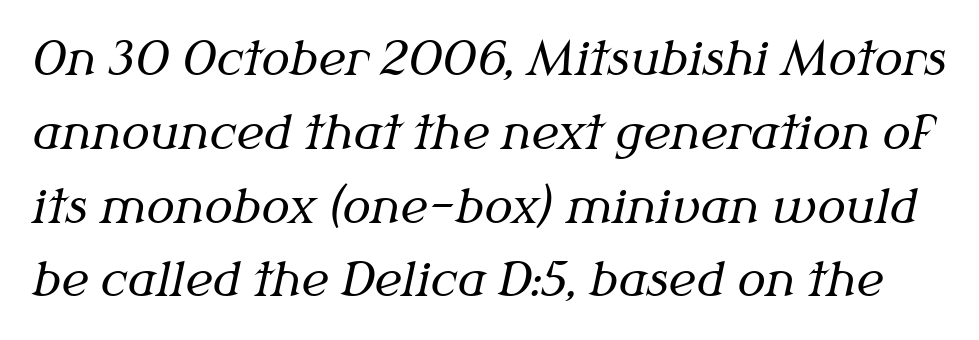
{"serif": "yes", "italic": "yes", "lean": "right", "slant_degrees": 12, "bold": "no", "weight": "regular", "width": "normal", "stroke_contrast": "medium", "x_height": "medium", "monospaced": "no", "underline": "no", "line_spacing": "normal", "line_spacing_ratio": 1.57, "letter_spacing": "normal", "letter_spacing_em": 0.0, "glyph_px": 47}
